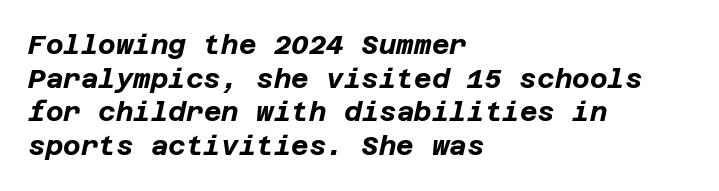
{"italic": "yes", "lean": "right", "slant_degrees": 12, "bold": "yes", "underline": "no", "align": "left", "line_spacing": "normal", "line_spacing_ratio": 1.25, "letter_spacing": "normal", "letter_spacing_em": 0.0, "glyph_px": 27}
